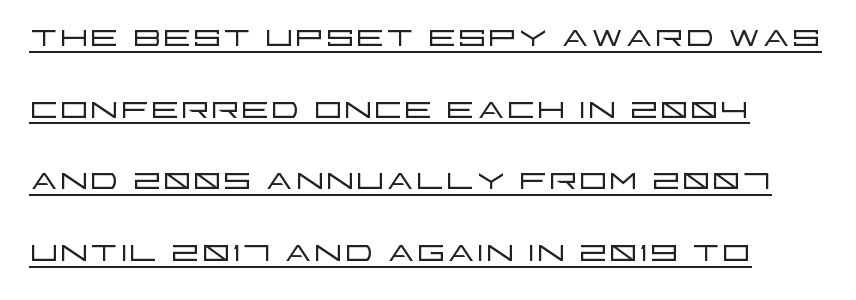
The image shows 45 px light, wide sans-serif type, upright; set normal line spacing (1.59x), normal letter spacing, underlined; low stroke contrast and a large x-height.
